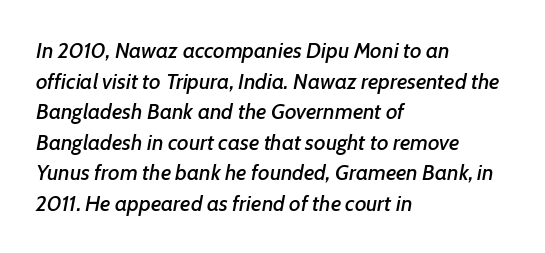
The image shows 22 px text type, italic (leaning right); set left-aligned, normal line spacing (1.39x), normal letter spacing, not underlined.
